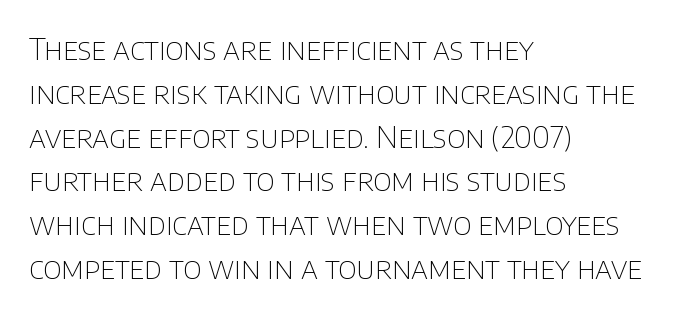
The image shows 30 px thin sans-serif type, upright; set left-aligned, normal line spacing (1.46x), normal letter spacing, not underlined; low stroke contrast and a large x-height.
